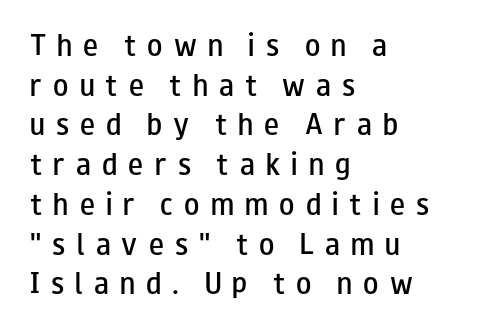
How are the letters spaced? Widely, with obvious added tracking. Visually the block forms a straight wall on the left and a jagged coastline on the right. Rule under the text: the space is simply empty. Semibold letterforms, between regular and bold.
